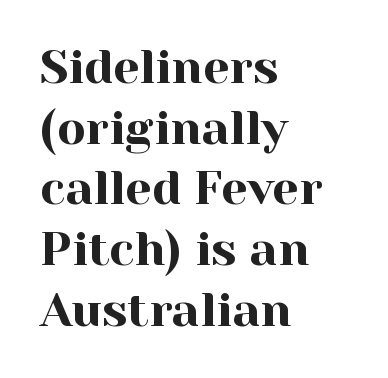
Q: Is the text italic (slanted)? A: No, it is upright.
Q: Is the typeface a serif or a sans-serif typeface? A: Serif.
Q: Is the text underlined? A: No.
Q: How is the paragraph aligned? A: Left-aligned.
Q: Is the spacing between letters normal or unusually wide? A: Normal.
Q: Is the spacing between lines tight, normal or loose? A: Normal.
Q: Width (condensed, normal, or wide)? A: Normal.
Q: x-height? A: Medium.
Q: Monospaced? A: No.
